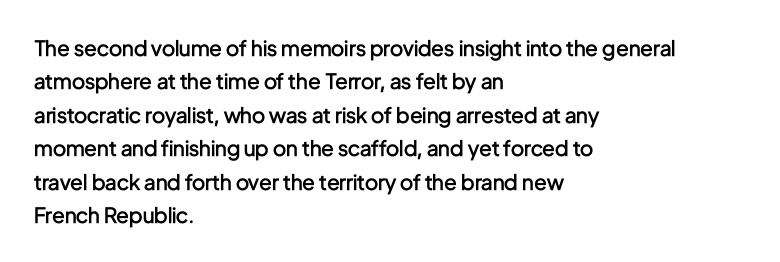
Q: Is the text bold? A: Semi-bold.
Q: Is the text italic (slanted)? A: No, it is upright.
Q: Is the text underlined? A: No.
Q: How is the paragraph aligned? A: Left-aligned.
Q: Is the spacing between letters normal or unusually wide? A: Normal.
Q: Is the spacing between lines tight, normal or loose? A: Normal.
